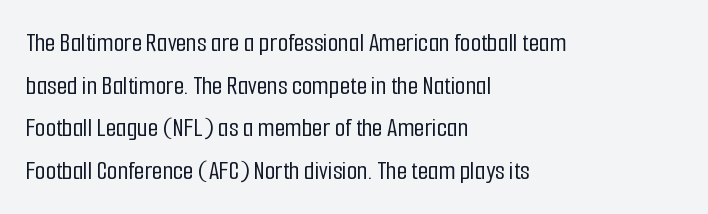
Q: Is the text italic (slanted)? A: No, it is upright.
Q: Is the text underlined? A: No.
Q: How is the paragraph aligned? A: Left-aligned.
Q: Is the spacing between letters normal or unusually wide? A: Normal.
Q: Is the spacing between lines tight, normal or loose? A: Normal.
